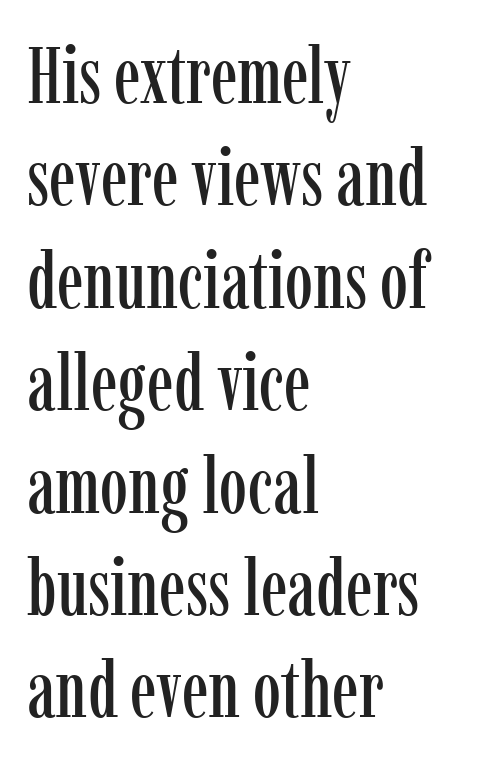
The image shows 80 px condensed serif type, upright; set left-aligned, normal line spacing (1.28x), normal letter spacing, not underlined; low stroke contrast and a medium x-height.
